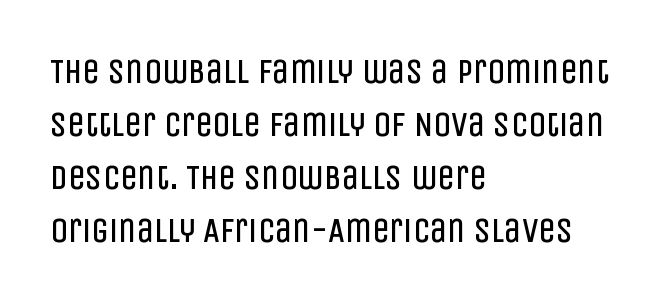
Q: Is the text bold? A: No.
Q: Is the text italic (slanted)? A: No, it is upright.
Q: Is the typeface a serif or a sans-serif typeface? A: Sans-serif.
Q: Is the text underlined? A: No.
Q: How is the paragraph aligned? A: Left-aligned.
Q: Is the spacing between letters normal or unusually wide? A: Normal.
Q: Is the spacing between lines tight, normal or loose? A: Normal.
Q: Width (condensed, normal, or wide)? A: Condensed.
Q: Stroke contrast? A: Low.
Q: x-height? A: Large.
Q: Monospaced? A: No.
